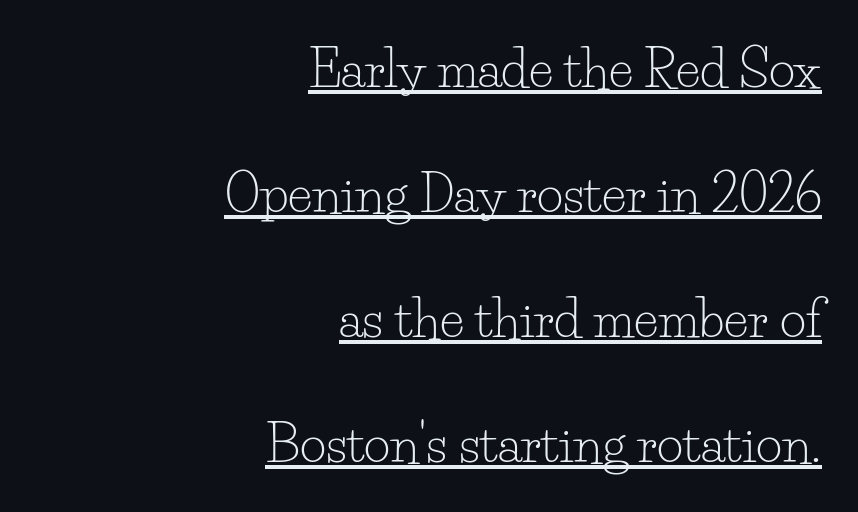
Q: Is the text bold? A: No.
Q: Is the text italic (slanted)? A: No, it is upright.
Q: Is the typeface a serif or a sans-serif typeface? A: Serif.
Q: Is the text underlined? A: Yes.
Q: How is the paragraph aligned? A: Right-aligned.
Q: Is the spacing between letters normal or unusually wide? A: Normal.
Q: Is the spacing between lines tight, normal or loose? A: Loose.
Q: Width (condensed, normal, or wide)? A: Normal.
Q: Stroke contrast? A: Low.
Q: x-height? A: Small.
Q: Monospaced? A: No.
